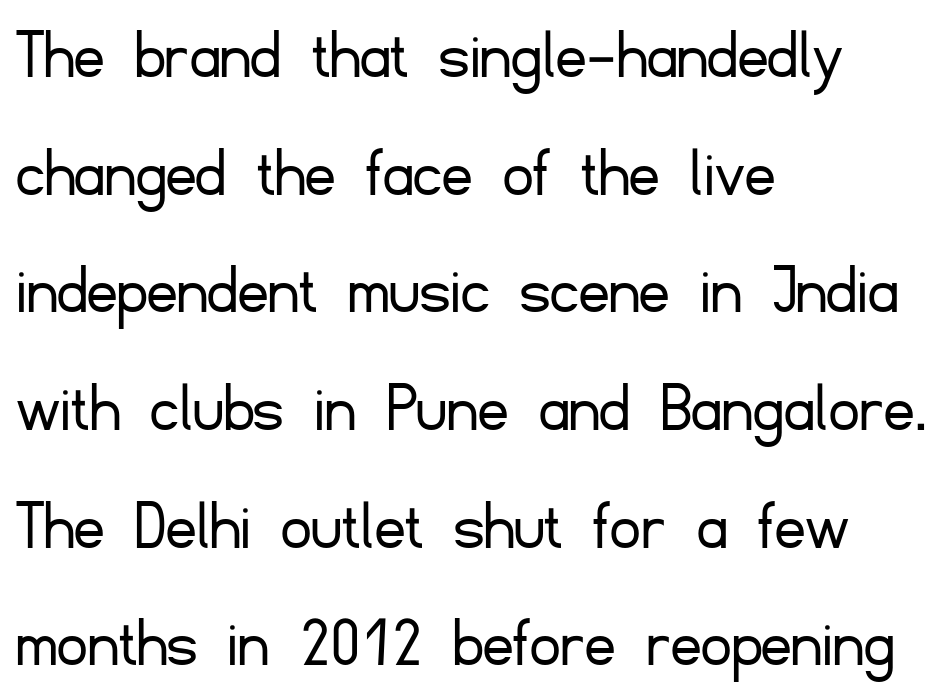
The image shows 74 px light sans-serif type, upright; set left-aligned, normal line spacing (1.59x), normal letter spacing, not underlined; low stroke contrast and a small x-height.
